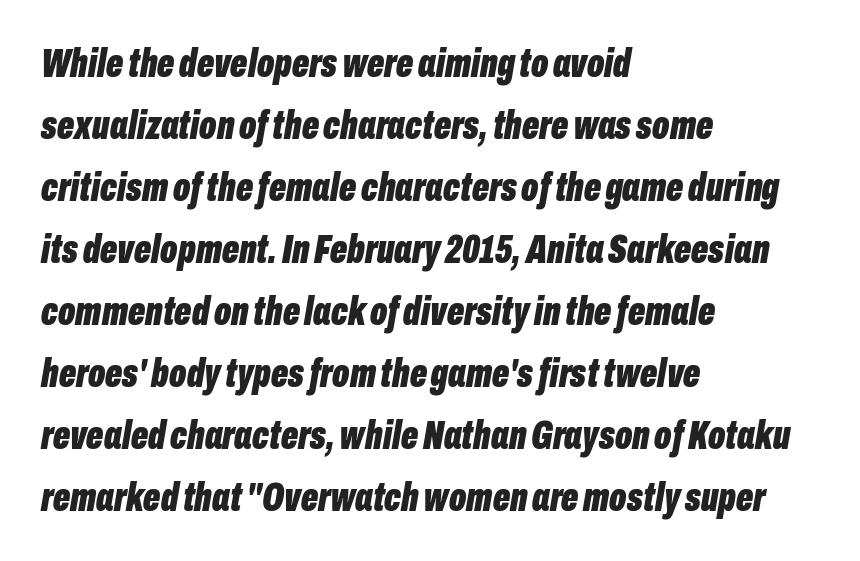
Q: Is the text bold? A: Yes.
Q: Is the text italic (slanted)? A: Yes, it leans right by about 10 degrees.
Q: Is the text underlined? A: No.
Q: How is the paragraph aligned? A: Left-aligned.
Q: Is the spacing between letters normal or unusually wide? A: Normal.
Q: Is the spacing between lines tight, normal or loose? A: Normal.
Q: Width (condensed, normal, or wide)? A: Condensed.
Q: Stroke contrast? A: Low.
Q: x-height? A: Medium.
Q: Monospaced? A: No.
